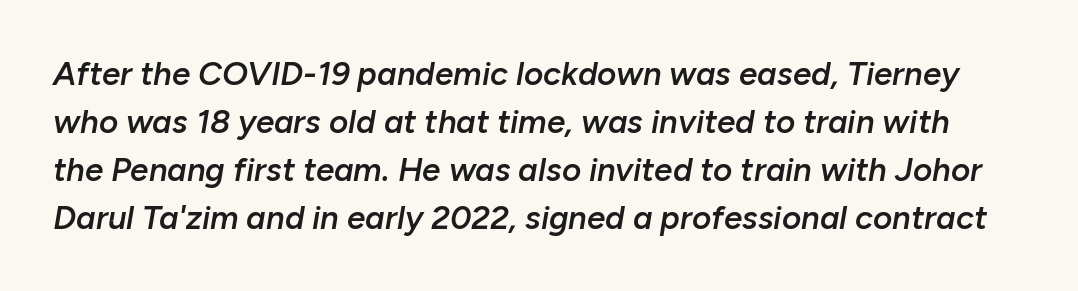
Character widths vary here, with narrow letters taking less room than wide ones. The specimen reads as italic at a glance. Its strokes are somewhat broadened, the hallmark of semibold type. Reading down the column, the eye jumps a familiar distance to each next line.
